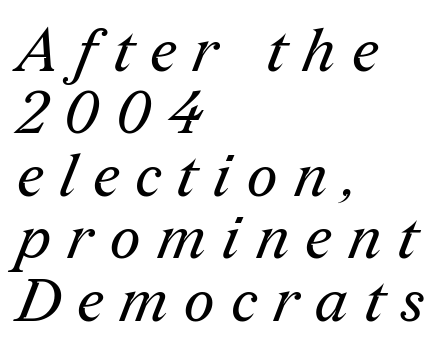
Q: Is the text bold? A: No.
Q: Is the typeface a serif or a sans-serif typeface? A: Serif.
Q: Is the text underlined? A: No.
Q: How is the paragraph aligned? A: Left-aligned.
Q: Is the spacing between letters normal or unusually wide? A: Unusually wide.
Q: Is the spacing between lines tight, normal or loose? A: Tight.
Q: Width (condensed, normal, or wide)? A: Normal.
Q: Stroke contrast? A: Medium.
Q: x-height? A: Medium.
Q: Monospaced? A: No.
